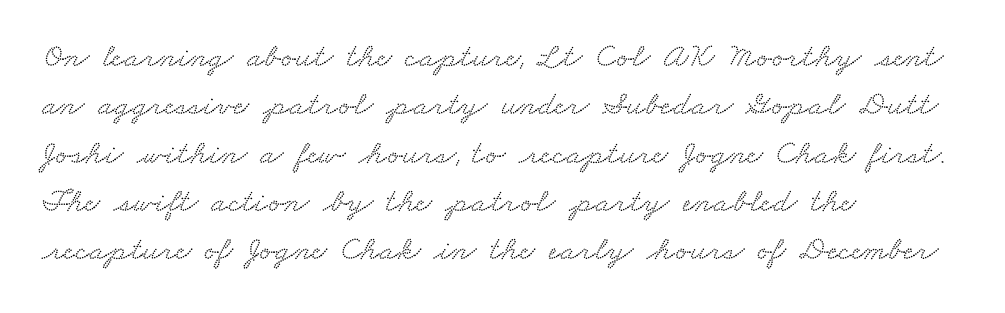
The image shows 34 px wide type; set left-aligned, normal line spacing (1.42x), normal letter spacing, not underlined; low stroke contrast and a small x-height.
